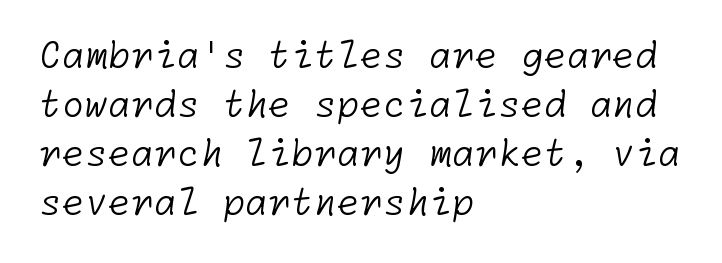
Q: Is the text bold? A: No.
Q: Is the typeface a serif or a sans-serif typeface? A: Sans-serif.
Q: Is the text underlined? A: No.
Q: How is the paragraph aligned? A: Left-aligned.
Q: Is the spacing between letters normal or unusually wide? A: Normal.
Q: Is the spacing between lines tight, normal or loose? A: Normal.
Q: Width (condensed, normal, or wide)? A: Normal.
Q: Stroke contrast? A: Low.
Q: x-height? A: Medium.
